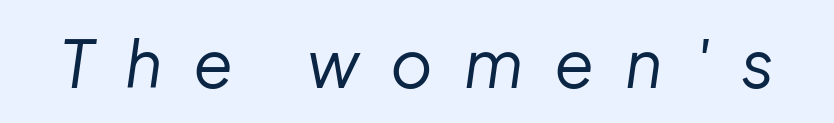
{"italic": "yes", "lean": "right", "slant_degrees": 8, "bold": "no", "weight": "regular", "width": "normal", "stroke_contrast": "low", "x_height": "medium", "monospaced": "no", "underline": "no", "letter_spacing": "wide", "letter_spacing_em": 0.48, "glyph_px": 65}
